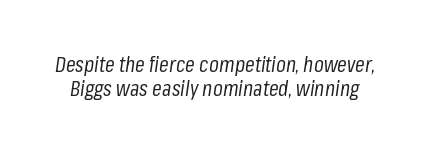
This is oblique type, the kind used for emphasis or titles. The type is set solid horizontally, with unmodified tracking. No word sits above an underline. Letters have the restrained weight of plain body copy at most. How would I describe the line gaps? Narrow and economical.
